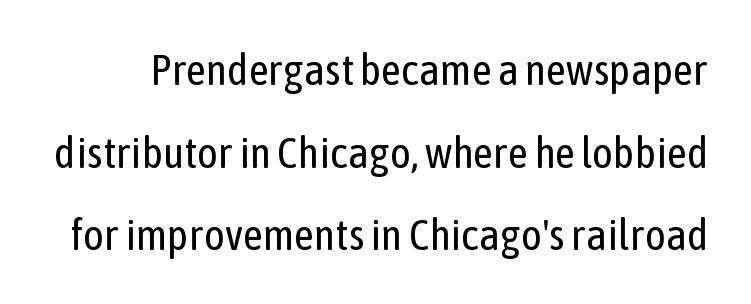
Q: Is the text bold? A: No.
Q: Is the text italic (slanted)? A: No, it is upright.
Q: Is the typeface a serif or a sans-serif typeface? A: Sans-serif.
Q: Is the text underlined? A: No.
Q: Is the spacing between letters normal or unusually wide? A: Normal.
Q: Width (condensed, normal, or wide)? A: Condensed.
Q: Stroke contrast? A: Low.
Q: x-height? A: Medium.
Q: Monospaced? A: No.
